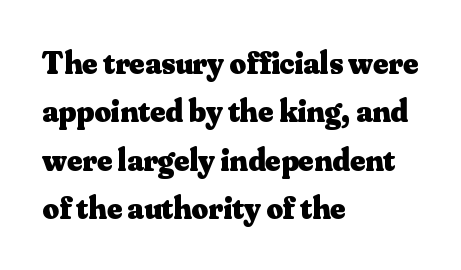
The image shows 32 px heavy serif type, upright; set left-aligned, normal line spacing (1.51x), normal letter spacing, not underlined; medium stroke contrast and a small x-height.
